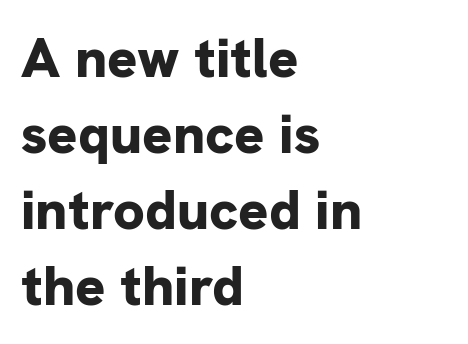
{"serif": "no", "italic": "no", "bold": "yes", "weight": "bold", "width": "normal", "stroke_contrast": "low", "x_height": "medium", "monospaced": "no", "underline": "no", "align": "left", "line_spacing": "normal", "line_spacing_ratio": 1.36, "letter_spacing": "normal", "letter_spacing_em": 0.0, "glyph_px": 56}
